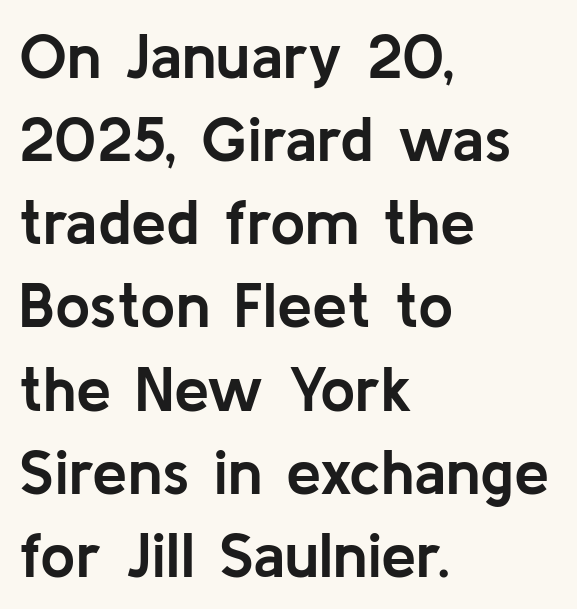
This sample uses an upright cut, with every glyph sitting square on the baseline. Normally led — the rows are evenly, conventionally spaced. Is this a fixed-width face? No — the glyphs have proportional, varying widths. How are the letters spaced? Ordinarily, with no added tracking.
